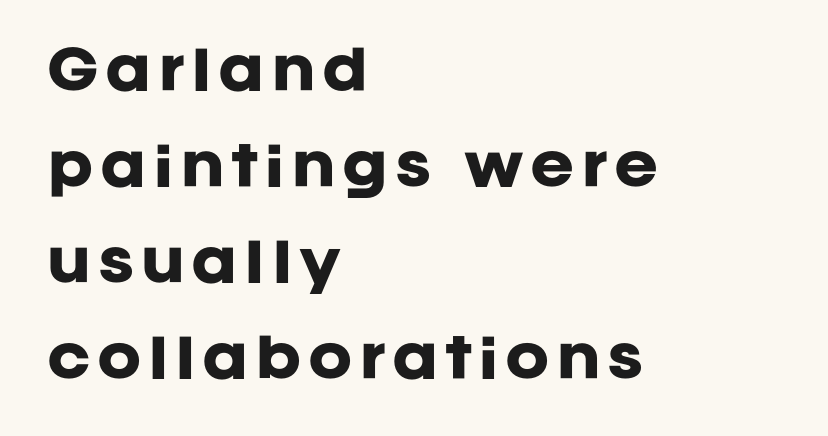
Q: Is the text bold? A: Yes.
Q: Is the text italic (slanted)? A: No, it is upright.
Q: Is the typeface a serif or a sans-serif typeface? A: Sans-serif.
Q: Is the text underlined? A: No.
Q: How is the paragraph aligned? A: Left-aligned.
Q: Width (condensed, normal, or wide)? A: Normal.
Q: Stroke contrast? A: Low.
Q: x-height? A: Large.
Q: Monospaced? A: No.
